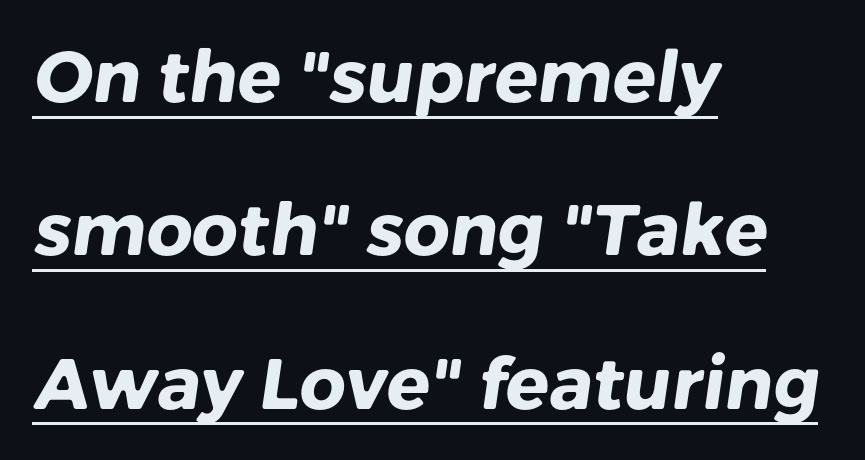
Q: Is the text bold? A: Yes.
Q: Is the typeface a serif or a sans-serif typeface? A: Sans-serif.
Q: Is the text underlined? A: Yes.
Q: How is the paragraph aligned? A: Left-aligned.
Q: Is the spacing between letters normal or unusually wide? A: Normal.
Q: Is the spacing between lines tight, normal or loose? A: Loose.
Q: Width (condensed, normal, or wide)? A: Normal.
Q: Stroke contrast? A: Low.
Q: x-height? A: Medium.
Q: Monospaced? A: No.
